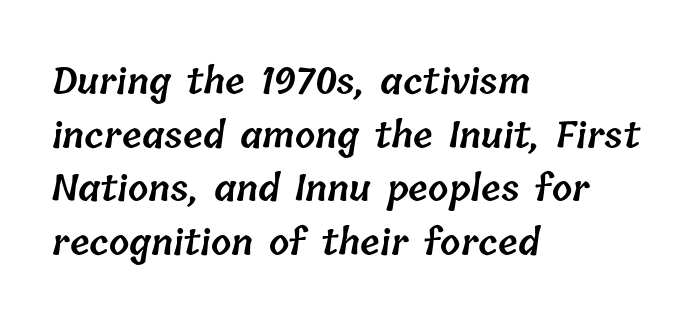
The image shows 36 px semibold type; set left-aligned, normal line spacing (1.49x), normal letter spacing, not underlined; low stroke contrast and a medium x-height.
